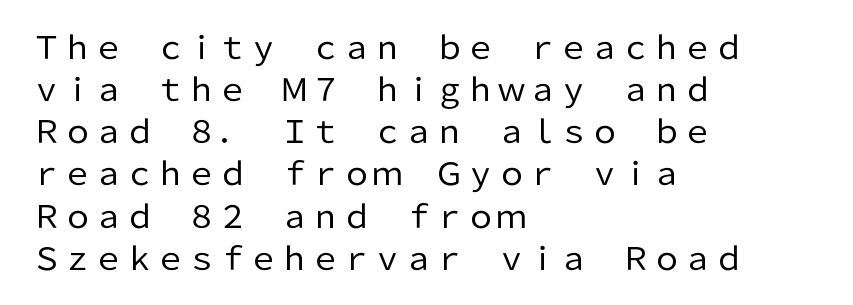
Q: Is the text bold? A: No.
Q: Is the text italic (slanted)? A: No, it is upright.
Q: Is the typeface a serif or a sans-serif typeface? A: Sans-serif.
Q: Is the text underlined? A: No.
Q: How is the paragraph aligned? A: Left-aligned.
Q: Is the spacing between letters normal or unusually wide? A: Normal.
Q: Is the spacing between lines tight, normal or loose? A: Normal.
Q: Width (condensed, normal, or wide)? A: Normal.
Q: Stroke contrast? A: Low.
Q: x-height? A: Medium.
Q: Monospaced? A: No.
